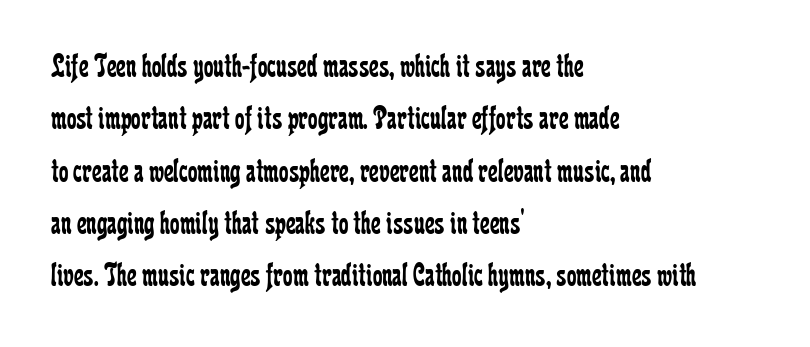
The image shows 34 px regular-weight, condensed serif type, upright; set left-aligned, normal line spacing (1.54x), normal letter spacing, not underlined; low stroke contrast and a medium x-height.
